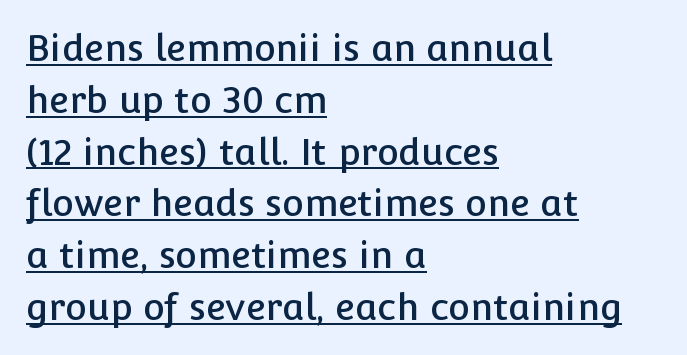
{"serif": "no", "italic": "no", "width": "normal", "stroke_contrast": "low", "x_height": "medium", "monospaced": "no", "underline": "yes", "align": "left", "line_spacing": "normal", "line_spacing_ratio": 1.4, "letter_spacing": "normal", "letter_spacing_em": 0.0, "glyph_px": 37}
